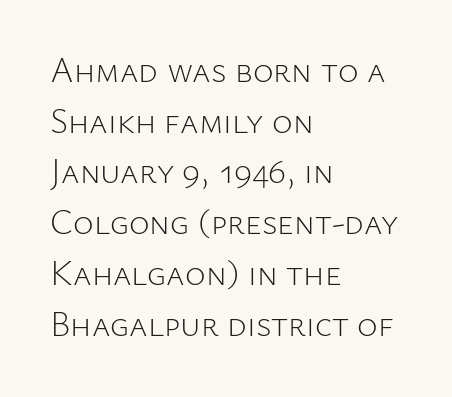
Q: Is the text bold? A: No.
Q: Is the text italic (slanted)? A: No, it is upright.
Q: Is the typeface a serif or a sans-serif typeface? A: Sans-serif.
Q: Is the text underlined? A: No.
Q: How is the paragraph aligned? A: Left-aligned.
Q: Is the spacing between letters normal or unusually wide? A: Normal.
Q: Is the spacing between lines tight, normal or loose? A: Normal.
Q: Width (condensed, normal, or wide)? A: Normal.
Q: Stroke contrast? A: Low.
Q: x-height? A: Medium.
Q: Monospaced? A: No.
